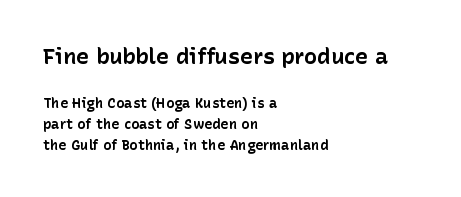
{"italic": "no", "bold": "yes", "underline": "no", "align": "left", "line_spacing": "normal", "line_spacing_ratio": 1.5, "letter_spacing": "normal", "letter_spacing_em": 0.0, "larger_block": "first", "size_ratio": 1.57, "glyph_px": 22}
